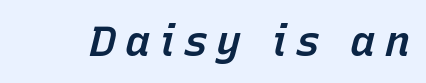
Letters rest on an invisible, unmarked baseline. This is oblique type, the kind used for emphasis or titles. Each word looks stretched out because of the extra space between its letters. These lines are rendered in a variable-pitch font. A semibold gives these letters moderate extra thickness, short of bold.
